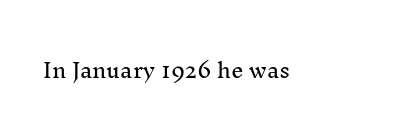
These lines keep a tight, regular rhythm from letter to letter. Unmarked baselines from the first word to the last. Italic: no, the glyphs are upright roman.
